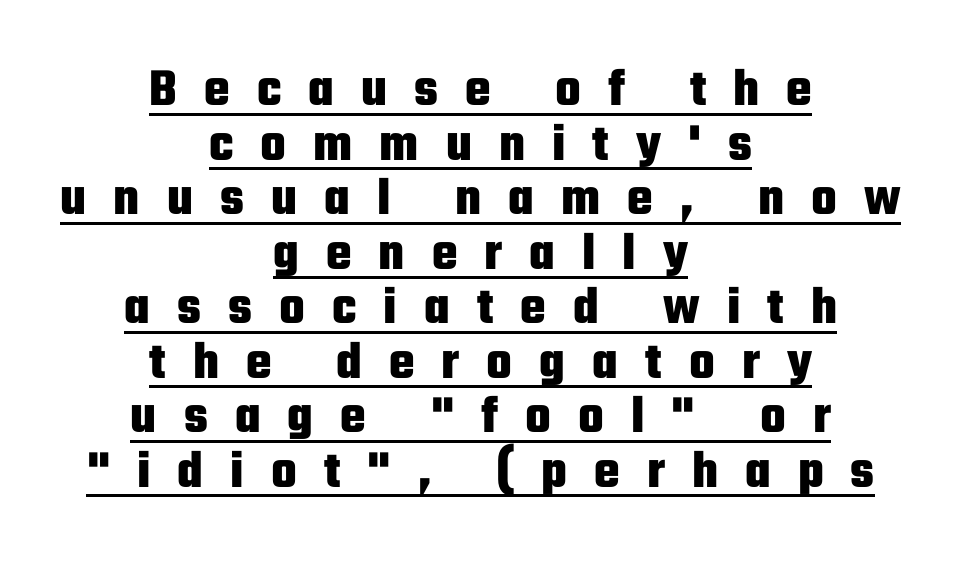
Q: Is the text bold? A: Yes.
Q: Is the text italic (slanted)? A: No, it is upright.
Q: Is the typeface a serif or a sans-serif typeface? A: Sans-serif.
Q: Is the text underlined? A: Yes.
Q: How is the paragraph aligned? A: Centered.
Q: Is the spacing between letters normal or unusually wide? A: Unusually wide.
Q: Is the spacing between lines tight, normal or loose? A: Tight.
Q: Width (condensed, normal, or wide)? A: Condensed.
Q: Stroke contrast? A: Low.
Q: x-height? A: Medium.
Q: Monospaced? A: No.
